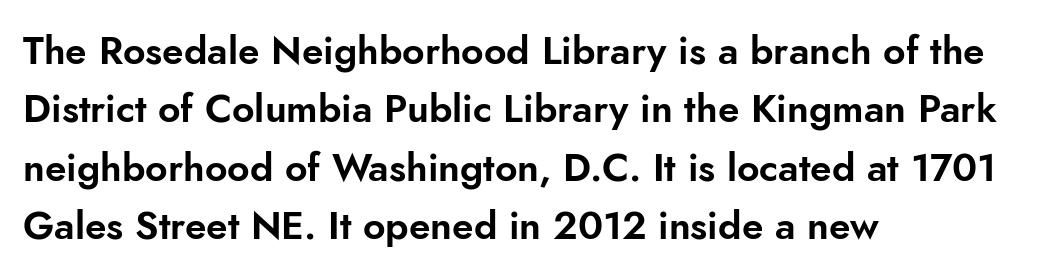
Descender tails drop into unmarked territory. Ordinary non-slanted type is in use. A typesetter would call this proportional, since set widths differ per character. The passage shown has conventional tracking throughout. Normally led — the rows are evenly, conventionally spaced.
